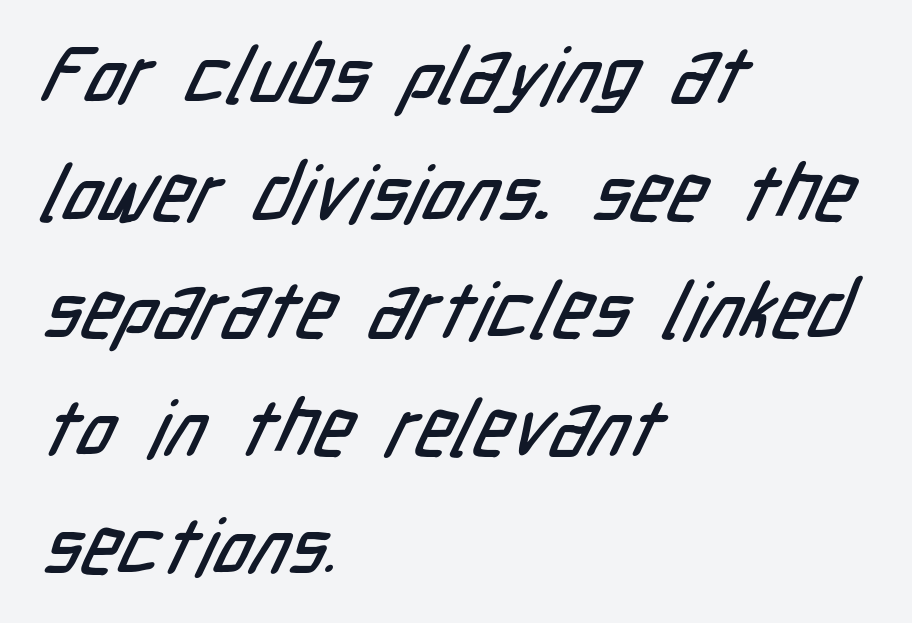
Q: Is the typeface a serif or a sans-serif typeface? A: Sans-serif.
Q: Is the text underlined? A: No.
Q: How is the paragraph aligned? A: Left-aligned.
Q: Is the spacing between letters normal or unusually wide? A: Normal.
Q: Is the spacing between lines tight, normal or loose? A: Normal.
Q: Width (condensed, normal, or wide)? A: Condensed.
Q: Stroke contrast? A: Low.
Q: x-height? A: Medium.
Q: Monospaced? A: No.
